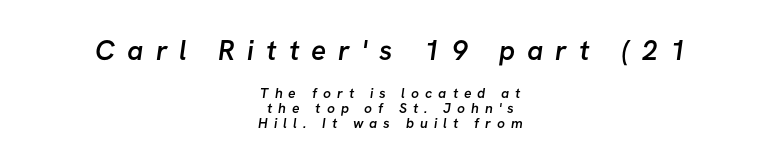
The image shows 28 px semibold sans-serif type; set centered, tight line spacing (1.06x), unusually wide letter spacing (+0.43 em), not underlined; the first (top) block is 2.0x larger; low stroke contrast and a medium x-height.
